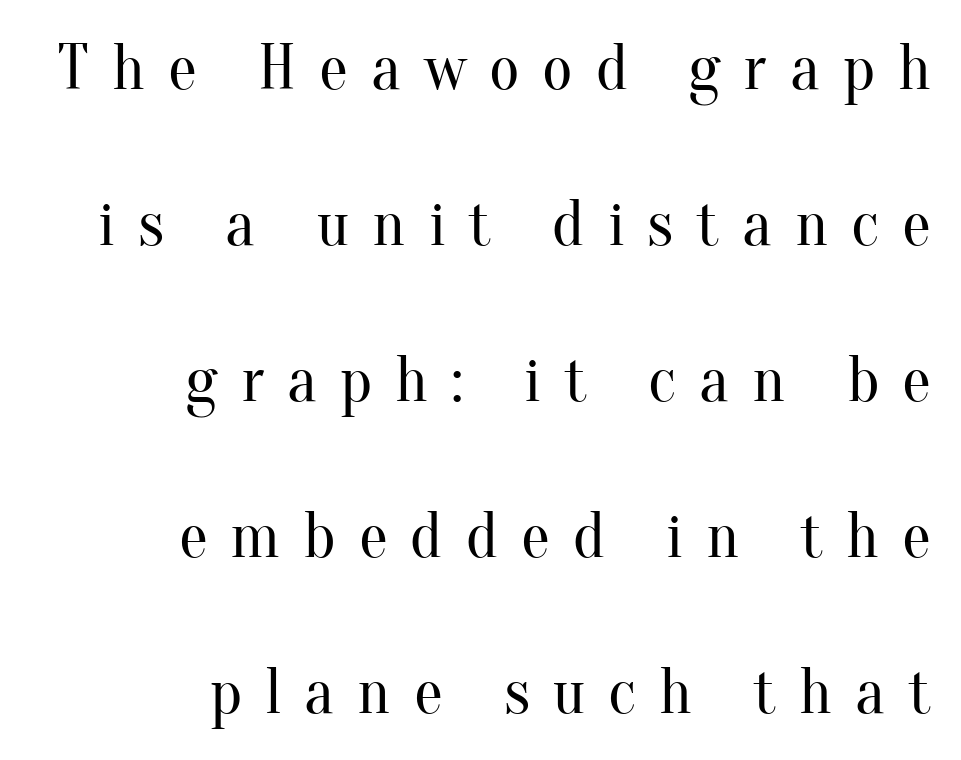
The image shows 65 px regular-weight serif type, upright; set right-aligned, loose line spacing (2.4x), unusually wide letter spacing (+0.35 em), not underlined; medium stroke contrast and a small x-height.
